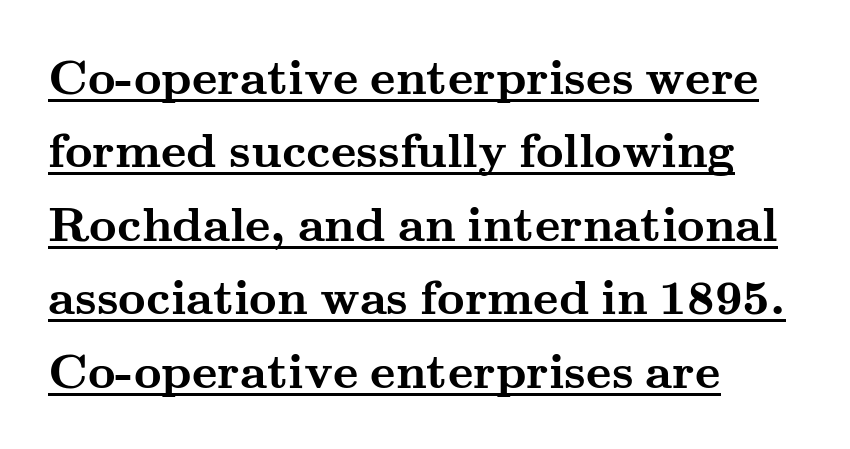
{"serif": "yes", "italic": "no", "bold": "yes", "weight": "semibold", "width": "wide", "stroke_contrast": "medium", "x_height": "small", "monospaced": "no", "underline": "yes", "align": "left", "line_spacing": "normal", "line_spacing_ratio": 1.53, "letter_spacing": "normal", "letter_spacing_em": 0.0, "glyph_px": 48}
